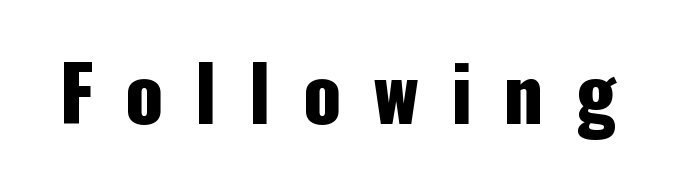
{"serif": "no", "italic": "no", "width": "condensed", "stroke_contrast": "low", "x_height": "medium", "monospaced": "no", "underline": "no", "letter_spacing": "wide", "letter_spacing_em": 0.41, "glyph_px": 77}
